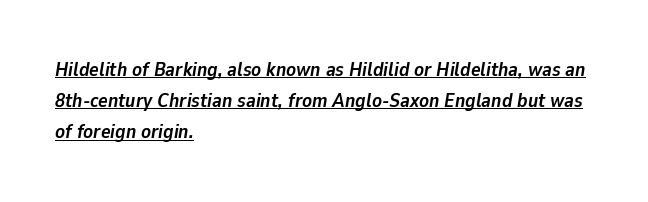
The image shows 20 px bold type, italic (leaning right); set left-aligned, normal line spacing (1.56x), normal letter spacing, underlined.
